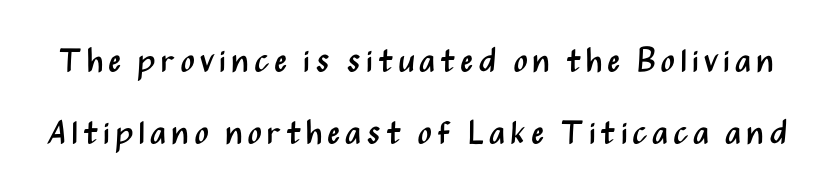
The image shows 33 px regular-weight, condensed sans-serif type, upright; set loose line spacing (2.18x), not underlined; medium stroke contrast and a medium x-height.
